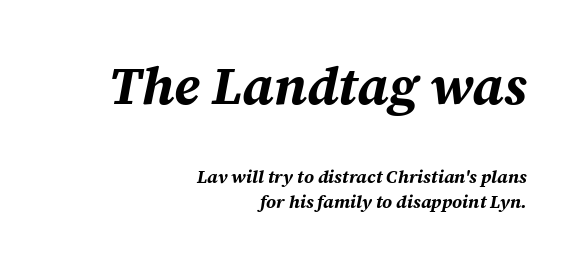
Q: Is the text bold? A: Yes.
Q: Is the text italic (slanted)? A: Yes, it leans right by about 12 degrees.
Q: Is the text underlined? A: No.
Q: How is the paragraph aligned? A: Right-aligned.
Q: Is the spacing between letters normal or unusually wide? A: Normal.
Q: Is the spacing between lines tight, normal or loose? A: Normal.
Q: Which block of text is set in a larger size, the first (top) or the second (bottom)? A: The first (top) one.
Q: Width (condensed, normal, or wide)? A: Normal.
Q: Stroke contrast? A: Medium.
Q: x-height? A: Medium.
Q: Monospaced? A: No.
